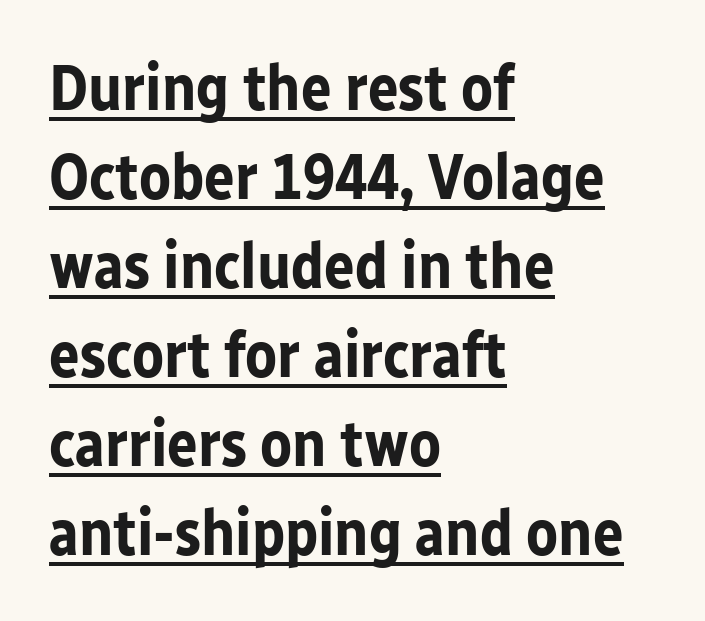
The image shows 64 px bold sans-serif type, upright; set left-aligned, normal line spacing (1.39x), normal letter spacing, underlined; low stroke contrast and a medium x-height.
